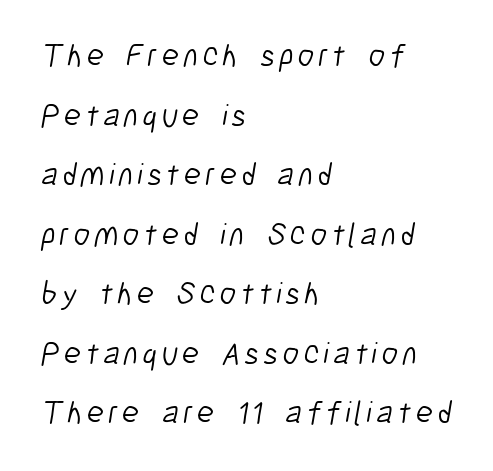
Q: Is the text bold? A: No.
Q: Is the typeface a serif or a sans-serif typeface? A: Sans-serif.
Q: Is the text underlined? A: No.
Q: How is the paragraph aligned? A: Left-aligned.
Q: Width (condensed, normal, or wide)? A: Condensed.
Q: Stroke contrast? A: Low.
Q: x-height? A: Medium.
Q: Monospaced? A: No.
